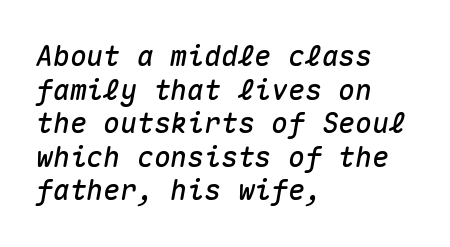
{"italic": "yes", "lean": "right", "slant_degrees": 10, "width": "normal", "stroke_contrast": "medium", "x_height": "medium", "monospaced": "yes", "underline": "no", "align": "left", "line_spacing_ratio": 1.2, "letter_spacing": "normal", "letter_spacing_em": 0.0, "glyph_px": 28}
